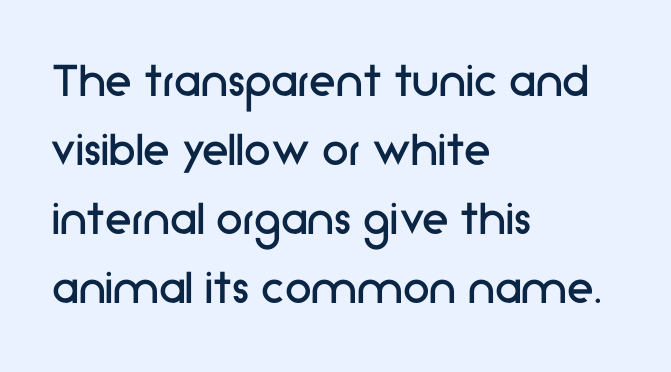
A typesetter would label this face a sans. Proportional: the letters do not fall into vertical columns. When letters stand straight like this, we call the style roman or upright. Default kerning and tracking; the words read as compact shapes. The words here are not underlined.
